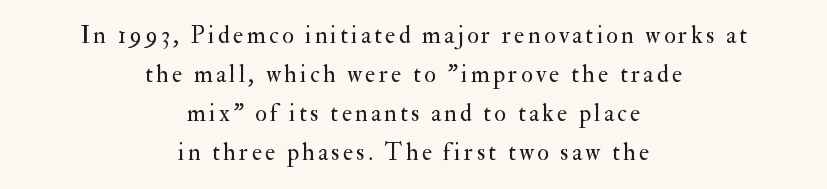
Q: Is the text bold? A: No.
Q: Is the text italic (slanted)? A: No, it is upright.
Q: Is the text underlined? A: No.
Q: How is the paragraph aligned? A: Centered.
Q: Is the spacing between lines tight, normal or loose? A: Normal.
